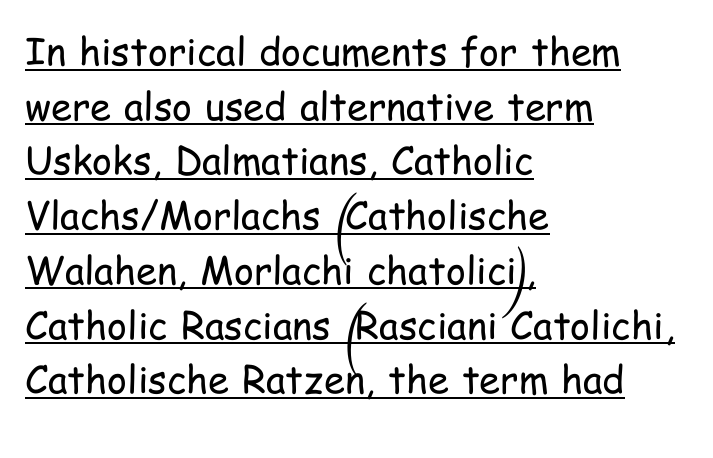
Q: Is the text bold? A: No.
Q: Is the text italic (slanted)? A: No, it is upright.
Q: Is the typeface a serif or a sans-serif typeface? A: Sans-serif.
Q: Is the text underlined? A: Yes.
Q: How is the paragraph aligned? A: Left-aligned.
Q: Is the spacing between letters normal or unusually wide? A: Normal.
Q: Is the spacing between lines tight, normal or loose? A: Normal.
Q: Width (condensed, normal, or wide)? A: Condensed.
Q: Stroke contrast? A: Low.
Q: x-height? A: Medium.
Q: Monospaced? A: No.
